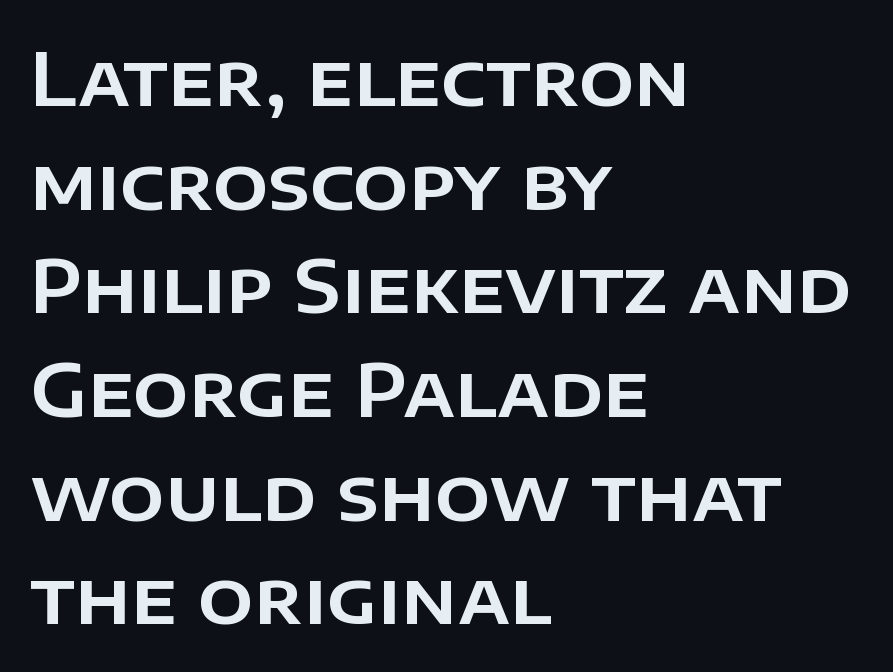
Q: Is the text italic (slanted)? A: No, it is upright.
Q: Is the typeface a serif or a sans-serif typeface? A: Sans-serif.
Q: Is the text underlined? A: No.
Q: How is the paragraph aligned? A: Left-aligned.
Q: Is the spacing between letters normal or unusually wide? A: Normal.
Q: Is the spacing between lines tight, normal or loose? A: Normal.
Q: Width (condensed, normal, or wide)? A: Normal.
Q: Stroke contrast? A: Low.
Q: x-height? A: Large.
Q: Monospaced? A: No.
